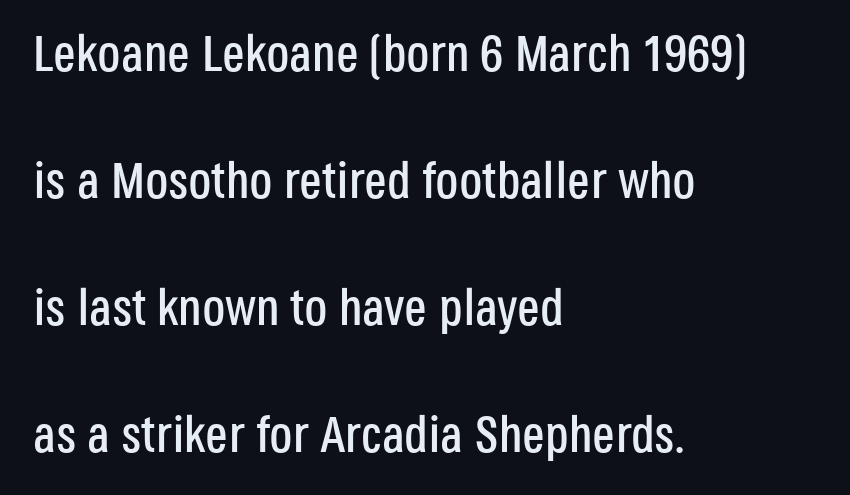
Honestly, the rows look like they've been pulled way apart. Each line starts at the same left margin while the right side varies. Honestly, the letter spacing is just normal — you wouldn't notice it. A typesetter would label this face a sans.
